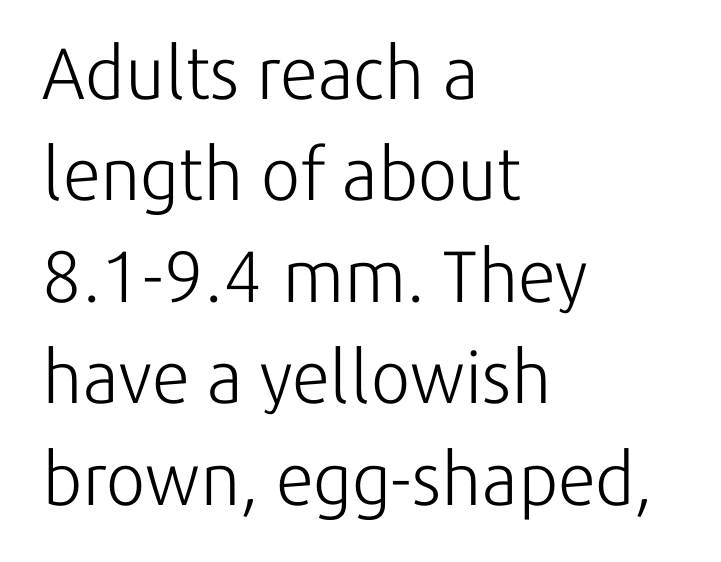
The rendering uses natural spacing where letterforms have individual widths. Stroke terminals: plain, sans-serif. Ink coverage per letter is moderate at most. Leftover space on each line is placed entirely after the last word. Quick note: interline space is typical. Spacing between characters is what you'd get straight out of the box.
